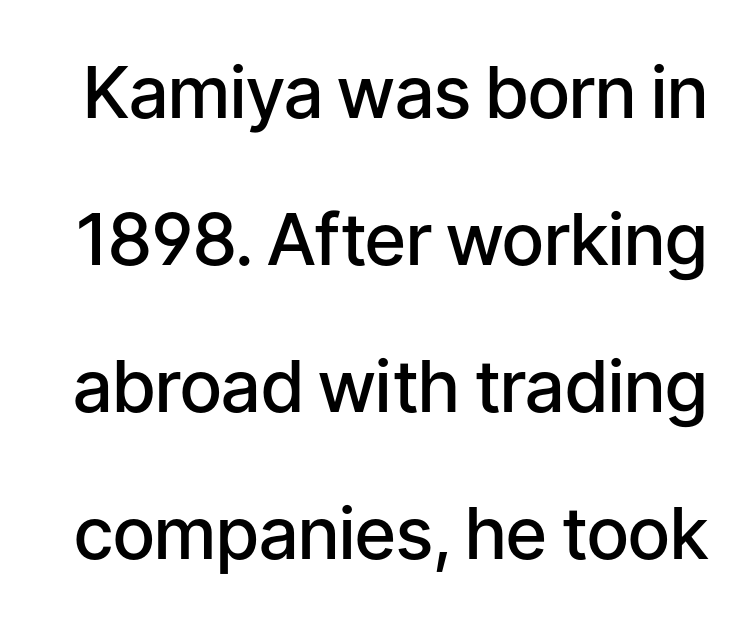
The image shows 72 px semibold sans-serif type, upright; set loose line spacing (2.04x), normal letter spacing, not underlined; low stroke contrast and a medium x-height.
